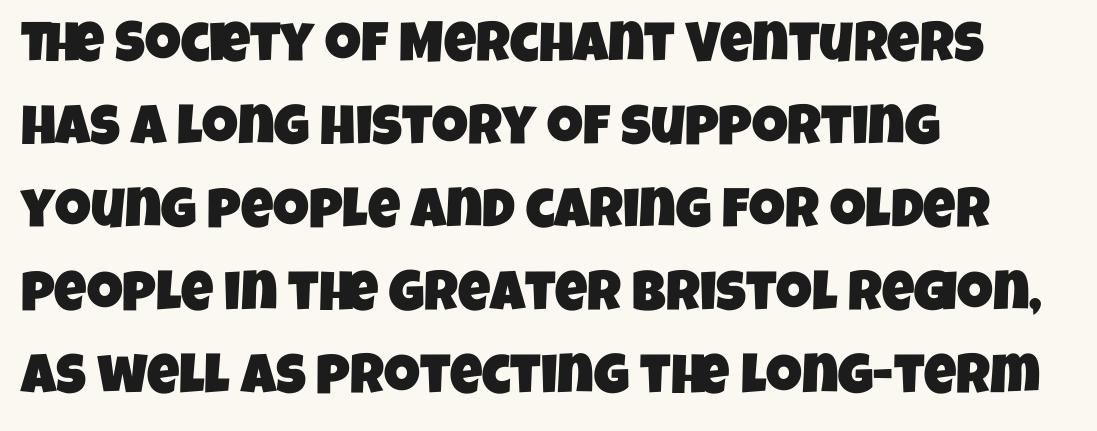
Q: Is the typeface a serif or a sans-serif typeface? A: Sans-serif.
Q: Is the text underlined? A: No.
Q: How is the paragraph aligned? A: Left-aligned.
Q: Is the spacing between letters normal or unusually wide? A: Normal.
Q: Is the spacing between lines tight, normal or loose? A: Normal.
Q: Width (condensed, normal, or wide)? A: Condensed.
Q: Stroke contrast? A: Low.
Q: x-height? A: Large.
Q: Monospaced? A: No.
